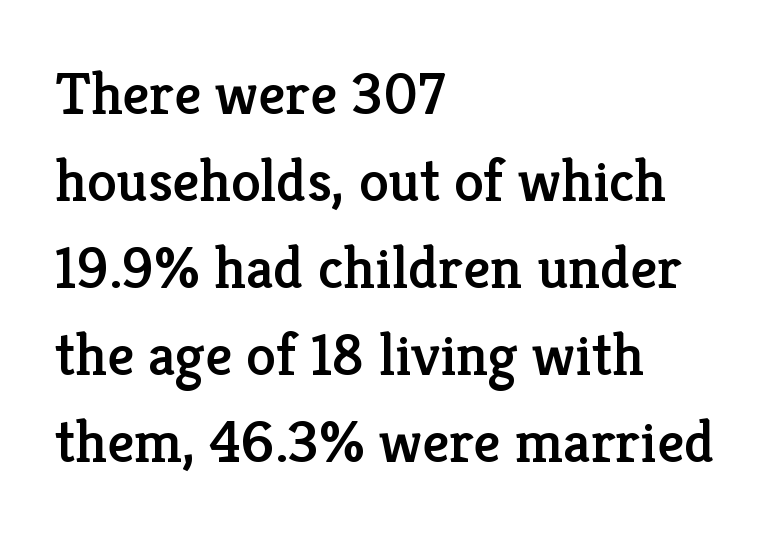
Q: Is the text italic (slanted)? A: No, it is upright.
Q: Is the typeface a serif or a sans-serif typeface? A: Serif.
Q: Is the text underlined? A: No.
Q: How is the paragraph aligned? A: Left-aligned.
Q: Is the spacing between letters normal or unusually wide? A: Normal.
Q: Is the spacing between lines tight, normal or loose? A: Normal.
Q: Width (condensed, normal, or wide)? A: Normal.
Q: Stroke contrast? A: Low.
Q: x-height? A: Medium.
Q: Monospaced? A: No.
